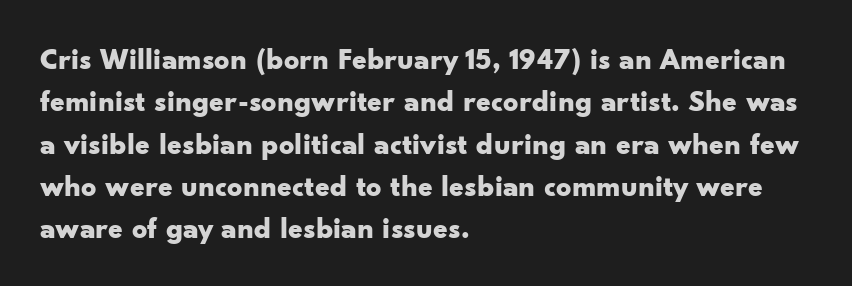
The rendering uses natural spacing where letterforms have individual widths. You can tell it's not italic because the verticals are truly vertical. Descenders hang freely into open space. The passage is arranged the way most books set body copy — flush left.
